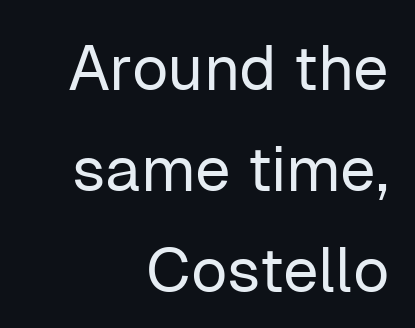
Quick note: underline off. These lines are rendered in a variable-pitch font. The letters sit at their default tracking, neither squeezed nor spread. The designer left line spacing at the default. Is the block centered? No — it sits flush against the right margin.
